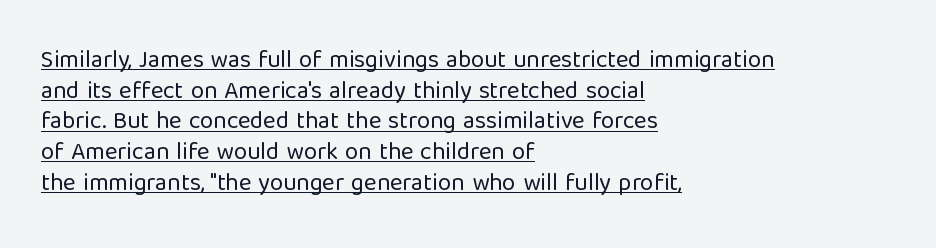
Q: Is the text bold? A: No.
Q: Is the text italic (slanted)? A: No, it is upright.
Q: Is the text underlined? A: Yes.
Q: How is the paragraph aligned? A: Left-aligned.
Q: Is the spacing between letters normal or unusually wide? A: Normal.
Q: Is the spacing between lines tight, normal or loose? A: Normal.
